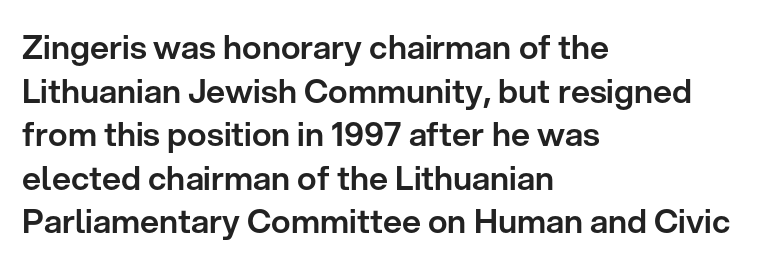
{"serif": "no", "italic": "no", "width": "normal", "stroke_contrast": "low", "x_height": "medium", "monospaced": "no", "underline": "no", "align": "left", "line_spacing": "normal", "line_spacing_ratio": 1.32, "letter_spacing": "normal", "letter_spacing_em": 0.0, "glyph_px": 33}
